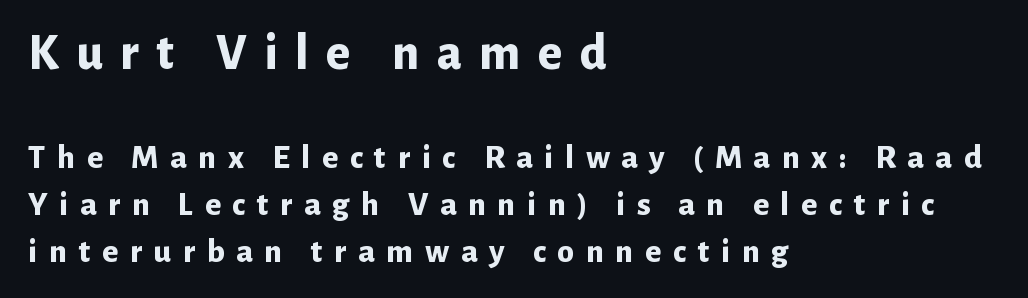
These lines have a slow, spaced-out rhythm from letter to letter. Quick note: not italic, upright. Leftover space on each line is placed entirely after the last word. A typesetter would label this face a sans.
